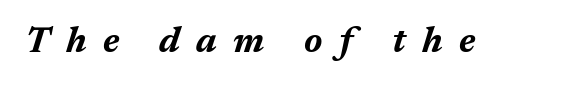
Q: Is the text bold? A: Yes.
Q: Is the text italic (slanted)? A: Yes, it leans right by about 17 degrees.
Q: Is the text underlined? A: No.
Q: Is the spacing between letters normal or unusually wide? A: Unusually wide.
Q: Width (condensed, normal, or wide)? A: Normal.
Q: Stroke contrast? A: Medium.
Q: x-height? A: Medium.
Q: Monospaced? A: No.
